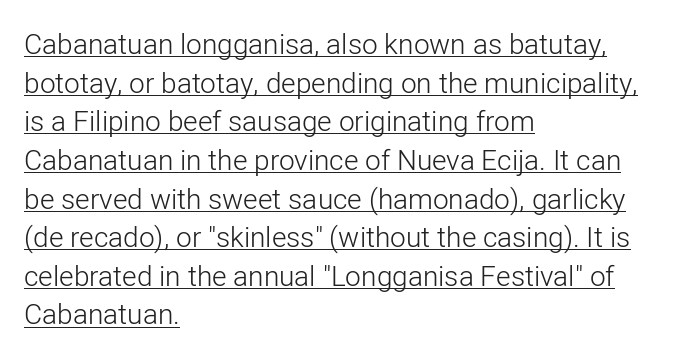
Q: Is the text bold? A: No.
Q: Is the text italic (slanted)? A: No, it is upright.
Q: Is the typeface a serif or a sans-serif typeface? A: Sans-serif.
Q: Is the text underlined? A: Yes.
Q: How is the paragraph aligned? A: Left-aligned.
Q: Is the spacing between letters normal or unusually wide? A: Normal.
Q: Is the spacing between lines tight, normal or loose? A: Normal.
Q: Width (condensed, normal, or wide)? A: Normal.
Q: Stroke contrast? A: Low.
Q: x-height? A: Medium.
Q: Monospaced? A: No.
